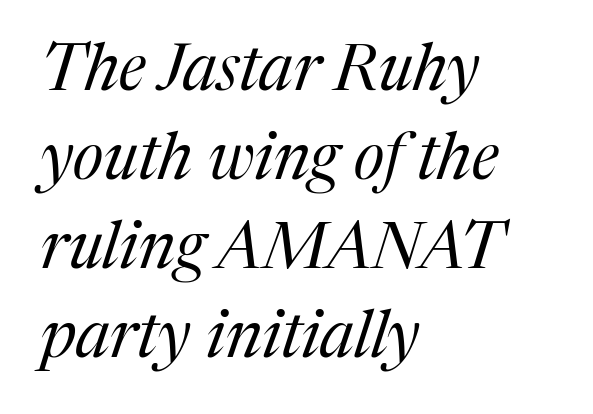
Check where the strokes stop: tiny serifs finish them off. The foot of each line stays bare and open. Successive baselines arrive at the customary interval. Is the type slanted? Yes — the strokes lean at a clear angle. Between one letter and the next there's only the usual sliver of space.
